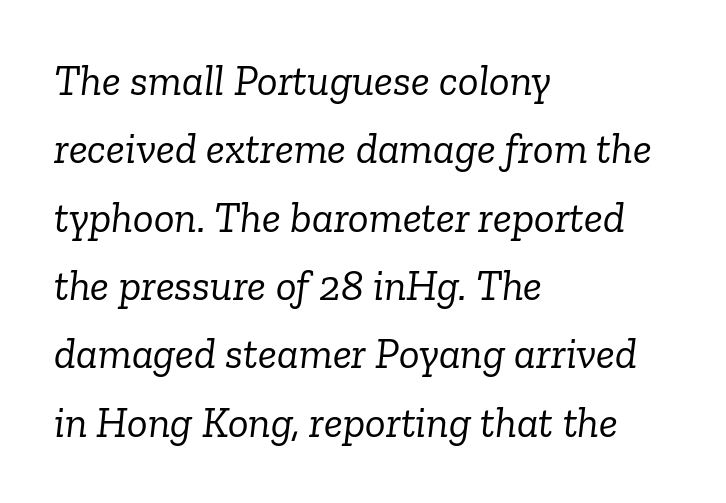
The image shows 43 px light serif type, italic (leaning right); set left-aligned, normal line spacing (1.59x), normal letter spacing, not underlined; low stroke contrast and a medium x-height.
